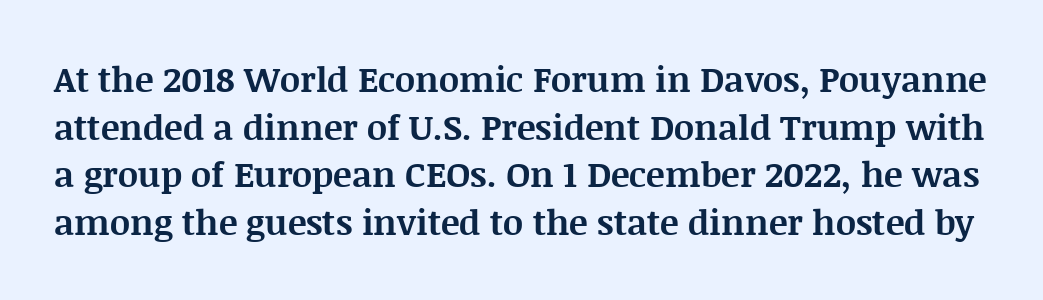
The image shows 35 px bold serif type, upright; set normal line spacing (1.36x), normal letter spacing, not underlined; medium stroke contrast and a large x-height.
